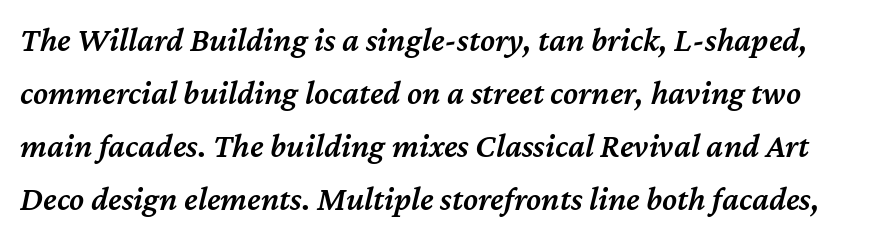
Q: Is the text bold? A: Semi-bold.
Q: Is the text italic (slanted)? A: Yes, it leans right by about 12 degrees.
Q: Is the text underlined? A: No.
Q: Is the spacing between letters normal or unusually wide? A: Normal.
Q: Is the spacing between lines tight, normal or loose? A: Normal.
Q: Width (condensed, normal, or wide)? A: Normal.
Q: Stroke contrast? A: Medium.
Q: x-height? A: Medium.
Q: Monospaced? A: No.
